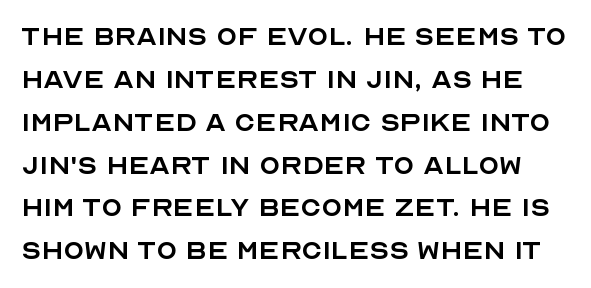
The image shows 34 px regular-weight sans-serif type, upright; set normal line spacing (1.26x), normal letter spacing, not underlined; a large x-height.
